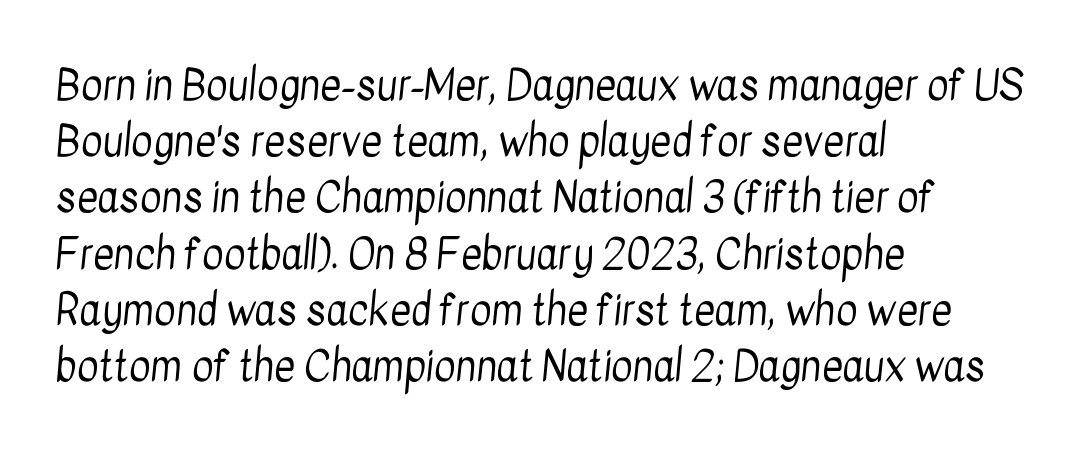
Q: Is the text bold? A: No.
Q: Is the typeface a serif or a sans-serif typeface? A: Sans-serif.
Q: Is the text underlined? A: No.
Q: How is the paragraph aligned? A: Left-aligned.
Q: Is the spacing between letters normal or unusually wide? A: Normal.
Q: Is the spacing between lines tight, normal or loose? A: Normal.
Q: Width (condensed, normal, or wide)? A: Condensed.
Q: Stroke contrast? A: Low.
Q: x-height? A: Medium.
Q: Monospaced? A: No.
